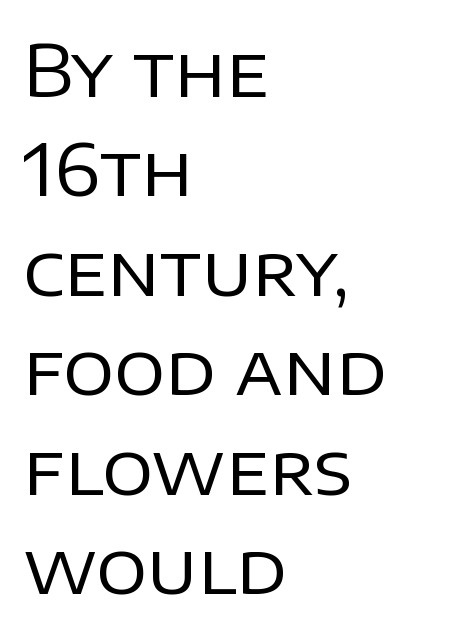
Descenders are the only things crossing below the line. What kind of face is this? One without serifs — a sans. The weight would be labelled regular, book, light, or lighter still. This sample keeps an unexceptional amount of space between lines. These lines are set flush left with a ragged right edge. This sample has the flowing, uneven cadence of proportional lettering.
